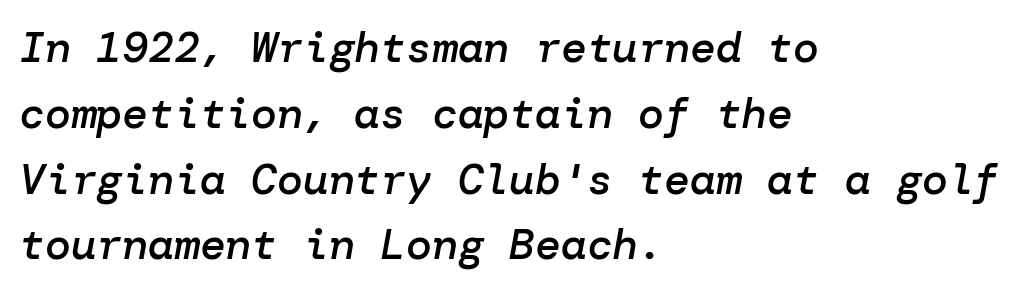
Q: Is the text bold? A: Semi-bold.
Q: Is the text italic (slanted)? A: Yes, it leans right by about 10 degrees.
Q: Is the text underlined? A: No.
Q: How is the paragraph aligned? A: Left-aligned.
Q: Is the spacing between letters normal or unusually wide? A: Normal.
Q: Is the spacing between lines tight, normal or loose? A: Normal.
Q: Width (condensed, normal, or wide)? A: Normal.
Q: Stroke contrast? A: Low.
Q: x-height? A: Medium.
